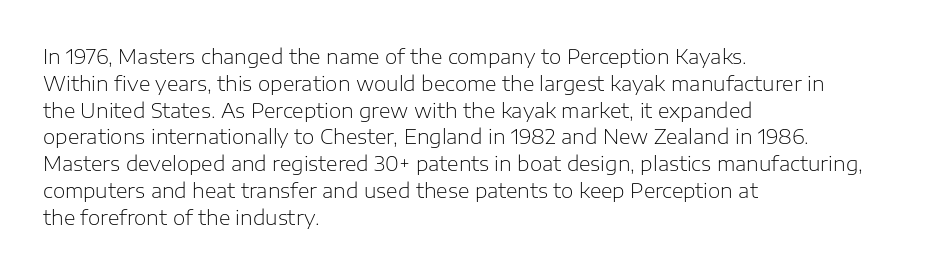
{"italic": "no", "bold": "no", "underline": "no", "align": "left", "line_spacing": "normal", "line_spacing_ratio": 1.34, "letter_spacing": "normal", "letter_spacing_em": 0.0, "glyph_px": 20}
